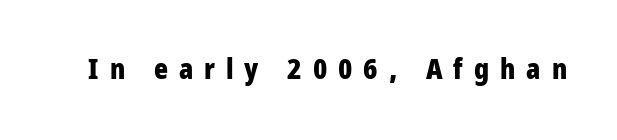
Q: Is the text bold? A: Yes.
Q: Is the text italic (slanted)? A: No, it is upright.
Q: Is the typeface a serif or a sans-serif typeface? A: Sans-serif.
Q: Is the text underlined? A: No.
Q: Is the spacing between letters normal or unusually wide? A: Unusually wide.
Q: Width (condensed, normal, or wide)? A: Condensed.
Q: Stroke contrast? A: Low.
Q: x-height? A: Large.
Q: Monospaced? A: No.
